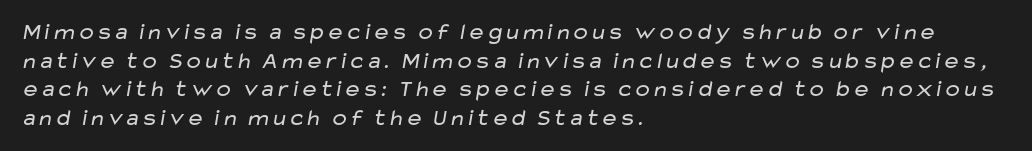
{"bold": "no", "underline": "no", "align": "left", "line_spacing": "normal", "line_spacing_ratio": 1.25, "letter_spacing": "normal", "letter_spacing_em": 0.0, "glyph_px": 23}
